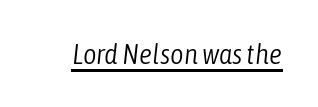
The image shows 29 px light, condensed type, italic (leaning right); set normal letter spacing, underlined; low stroke contrast and a medium x-height.
